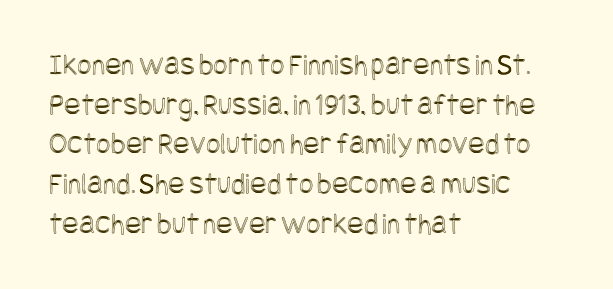
The typography opts for an upright posture over an oblique one. Honestly, the row spacing looks completely unremarkable. Letters rest on an invisible, unmarked baseline. In terms of letterspacing, this is plain default setting.
